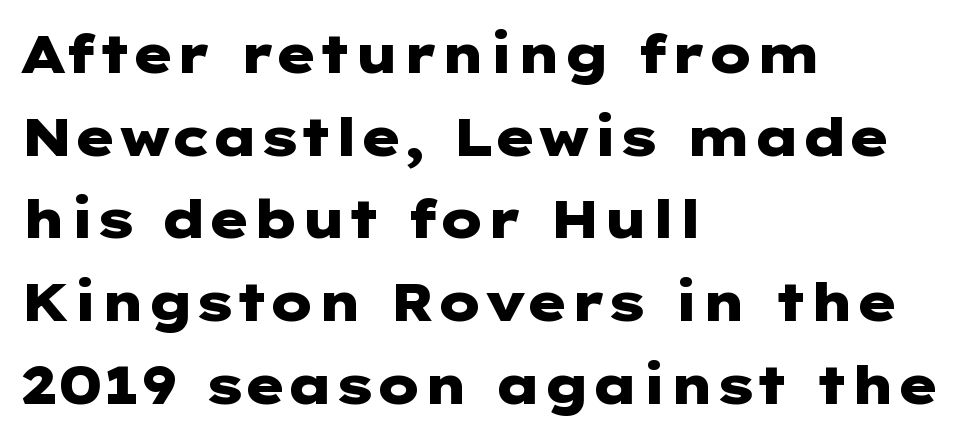
{"serif": "no", "italic": "no", "bold": "yes", "weight": "heavy", "width": "wide", "stroke_contrast": "low", "x_height": "medium", "underline": "no", "align": "left", "line_spacing": "normal", "line_spacing_ratio": 1.56, "letter_spacing": "normal", "letter_spacing_em": 0.0, "glyph_px": 53}
